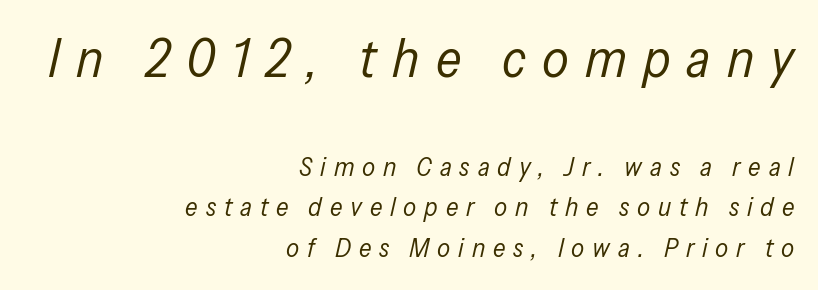
{"italic": "yes", "lean": "right", "slant_degrees": 13, "bold": "no", "weight": "regular", "width": "condensed", "stroke_contrast": "low", "x_height": "medium", "monospaced": "no", "underline": "no", "align": "right", "line_spacing": "normal", "line_spacing_ratio": 1.57, "letter_spacing": "wide", "letter_spacing_em": 0.3, "larger_block": "first", "size_ratio": 2.04, "glyph_px": 53}
